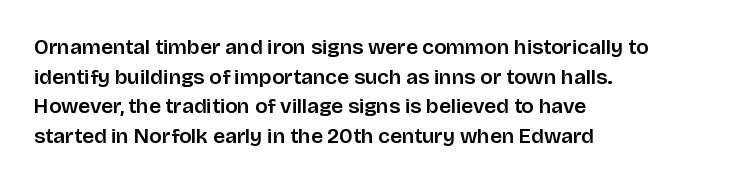
Caption: standard tracking, unaltered. Only glyphs here, with clear space below each row. The line-height multiplier appears to be the usual default. The typography opts for an upright posture over an oblique one. A student would call this left alignment; a typographer would say flush left, rag right.
